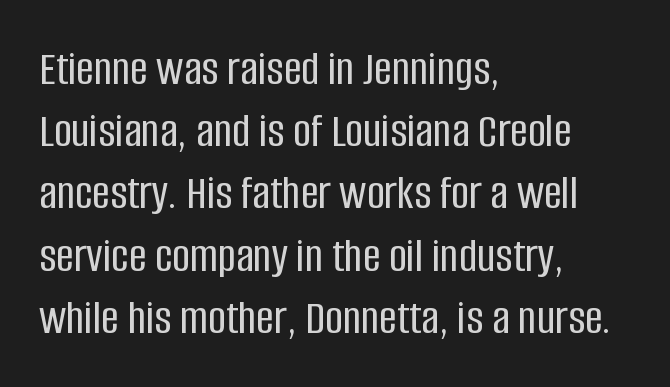
Q: Is the text italic (slanted)? A: No, it is upright.
Q: Is the typeface a serif or a sans-serif typeface? A: Sans-serif.
Q: Is the text underlined? A: No.
Q: How is the paragraph aligned? A: Left-aligned.
Q: Is the spacing between letters normal or unusually wide? A: Normal.
Q: Is the spacing between lines tight, normal or loose? A: Normal.
Q: Width (condensed, normal, or wide)? A: Condensed.
Q: Stroke contrast? A: Low.
Q: x-height? A: Large.
Q: Monospaced? A: No.
